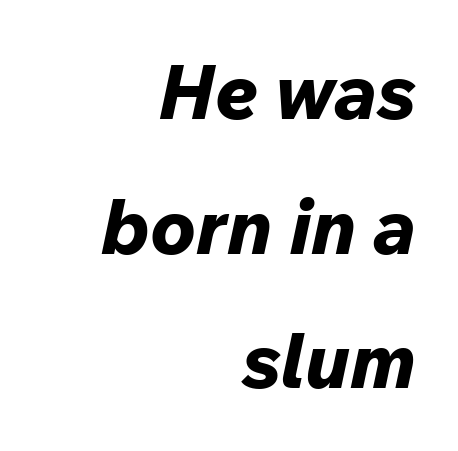
The baseline area is clear. These lines were composed using italics. I'd describe the lettering as bold — thick and assertive. The setting favours the right margin, as signatures and pull-quotes sometimes do. Each letter keeps its own natural width here, so spacing adapts to shape.
